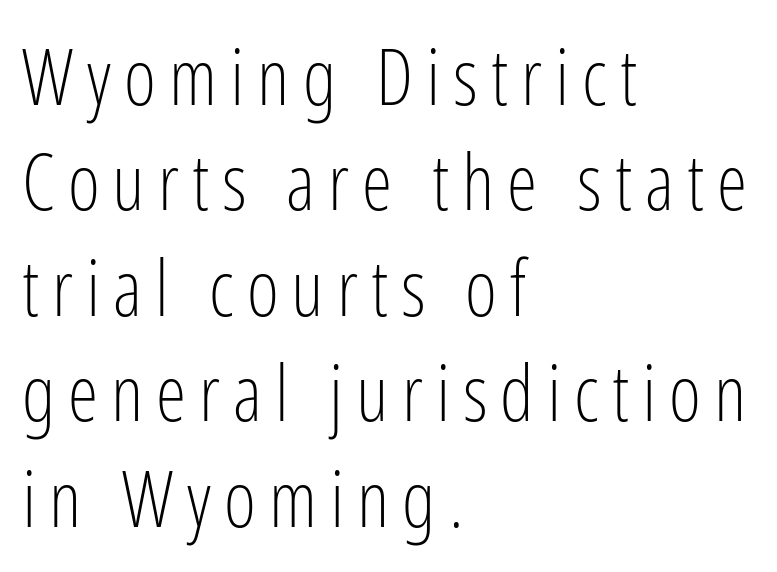
The letterforms sit at book weight or below. Proportional: the letters do not fall into vertical columns. The glyphs are unaccompanied by any horizontal stroke below them. The passage shown stacks its lines at a standard gap. These lines stack with their left ends in a neat column. Designer's note — italics off, roman on.
